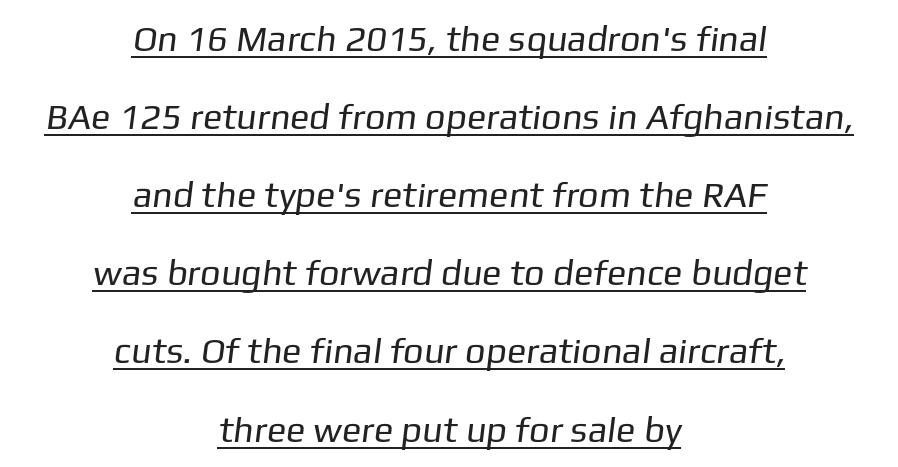
Q: Is the text bold? A: No.
Q: Is the typeface a serif or a sans-serif typeface? A: Sans-serif.
Q: Is the text underlined? A: Yes.
Q: How is the paragraph aligned? A: Centered.
Q: Is the spacing between letters normal or unusually wide? A: Normal.
Q: Is the spacing between lines tight, normal or loose? A: Loose.
Q: Width (condensed, normal, or wide)? A: Normal.
Q: Stroke contrast? A: Low.
Q: x-height? A: Medium.
Q: Monospaced? A: No.
